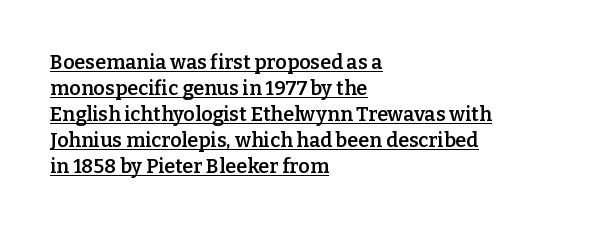
The image shows 20 px text type, upright; set left-aligned, normal line spacing (1.3x), normal letter spacing, underlined.
